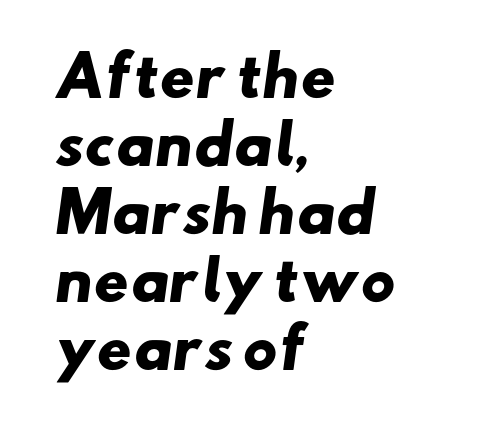
Q: Is the text bold? A: Yes.
Q: Is the typeface a serif or a sans-serif typeface? A: Sans-serif.
Q: Is the text underlined? A: No.
Q: How is the paragraph aligned? A: Left-aligned.
Q: Is the spacing between letters normal or unusually wide? A: Normal.
Q: Is the spacing between lines tight, normal or loose? A: Normal.
Q: Width (condensed, normal, or wide)? A: Wide.
Q: Stroke contrast? A: Low.
Q: x-height? A: Small.
Q: Monospaced? A: No.
